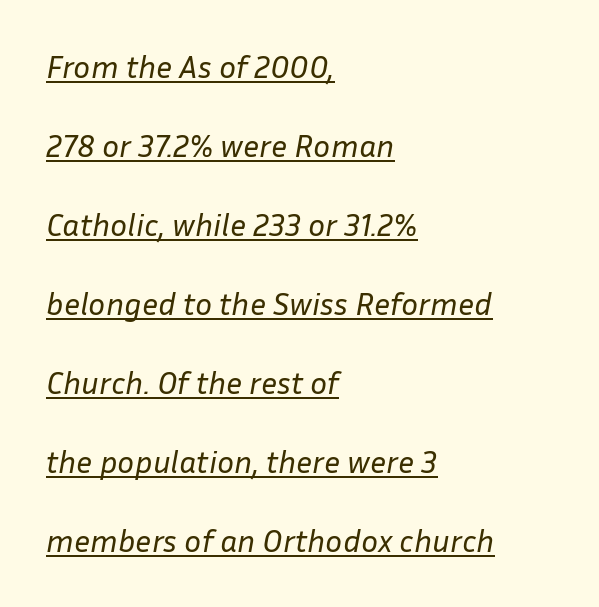
{"italic": "yes", "lean": "right", "slant_degrees": 10, "bold": "no", "weight": "regular", "width": "normal", "stroke_contrast": "low", "x_height": "medium", "monospaced": "no", "underline": "yes", "align": "left", "line_spacing": "loose", "line_spacing_ratio": 2.47, "letter_spacing": "normal", "letter_spacing_em": 0.0, "glyph_px": 32}
